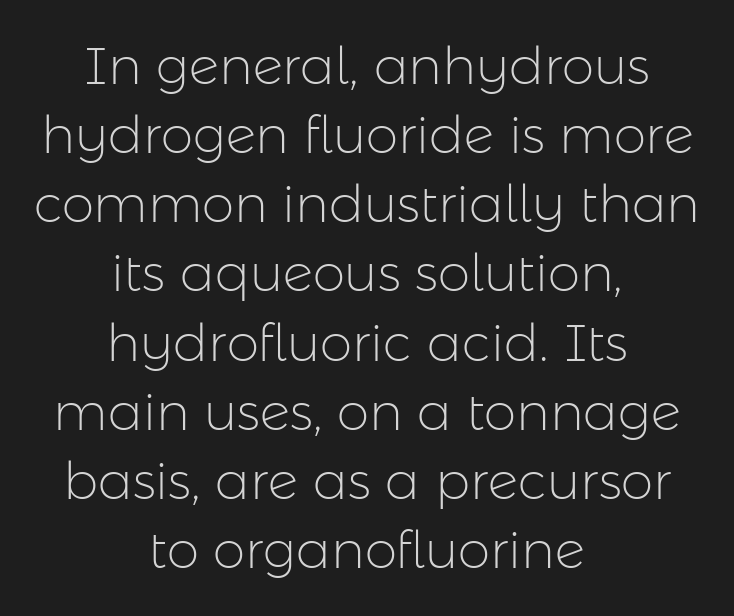
{"serif": "no", "italic": "no", "bold": "no", "weight": "light", "width": "normal", "stroke_contrast": "low", "x_height": "medium", "monospaced": "no", "underline": "no", "align": "center", "line_spacing": "normal", "line_spacing_ratio": 1.33, "letter_spacing": "normal", "letter_spacing_em": 0.0, "glyph_px": 52}
